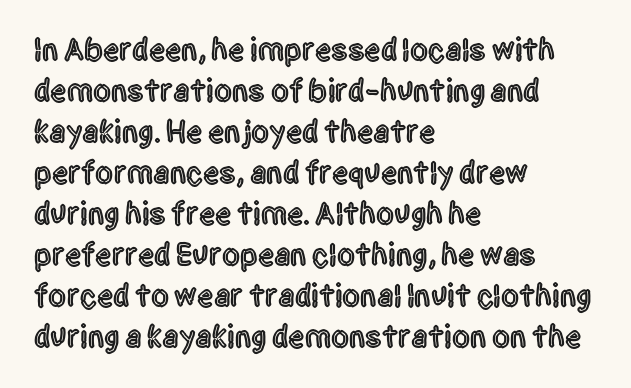
{"serif": "no", "italic": "no", "width": "condensed", "x_height": "large", "monospaced": "no", "underline": "no", "align": "left", "line_spacing": "normal", "line_spacing_ratio": 1.28, "letter_spacing": "normal", "letter_spacing_em": 0.0, "glyph_px": 32}
